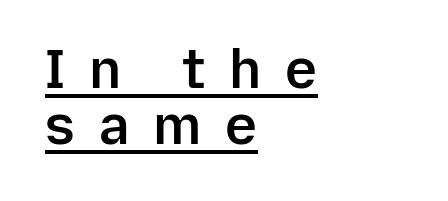
As a designer I'd log this as weight 600, semibold. Line starts are locked; line ends wander. Proportional: the letters do not fall into vertical columns. If you measured baseline to baseline, you'd find a short distance. Substantial extra tracking has been applied to these lines. What kind of face is this? One without serifs — a sans.
